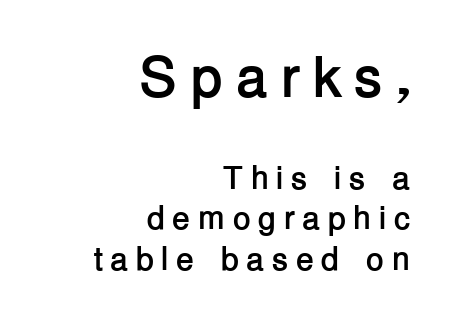
The image shows 58 px semibold sans-serif type, upright; set right-aligned, line spacing 1.22x, unusually wide letter spacing (+0.22 em), not underlined; the first (top) block is 1.76x larger; low stroke contrast and a medium x-height.
